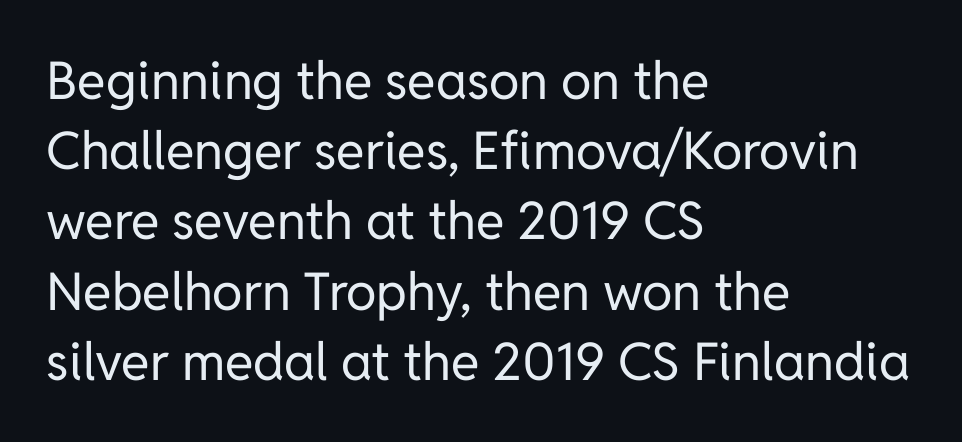
The horizontal fit of the characters is conventional and even. The space beneath each line is pristine and unruled. I'd call this a sans setting — the letters go barefoot. A roman cut, with each character standing at attention. Weight: not bold — regular or lighter. Visually the block forms a straight wall on the left and a jagged coastline on the right.
